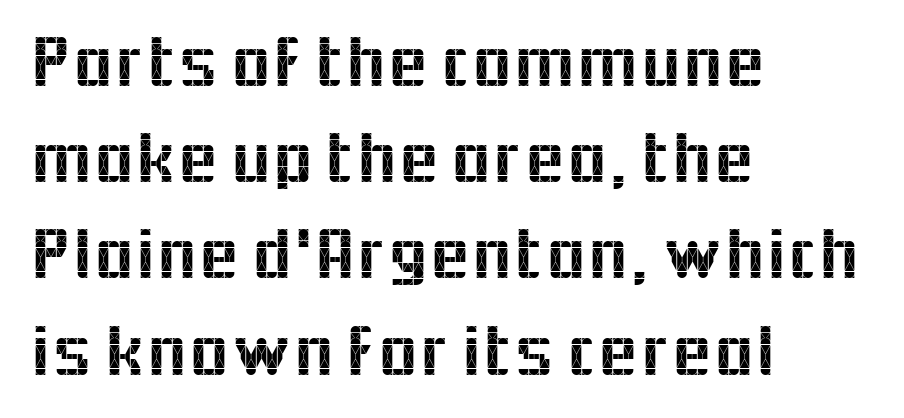
Q: Is the text italic (slanted)? A: No, it is upright.
Q: Is the typeface a serif or a sans-serif typeface? A: Sans-serif.
Q: Is the text underlined? A: No.
Q: How is the paragraph aligned? A: Left-aligned.
Q: Is the spacing between letters normal or unusually wide? A: Normal.
Q: Is the spacing between lines tight, normal or loose? A: Normal.
Q: Width (condensed, normal, or wide)? A: Normal.
Q: x-height? A: Medium.
Q: Monospaced? A: No.
